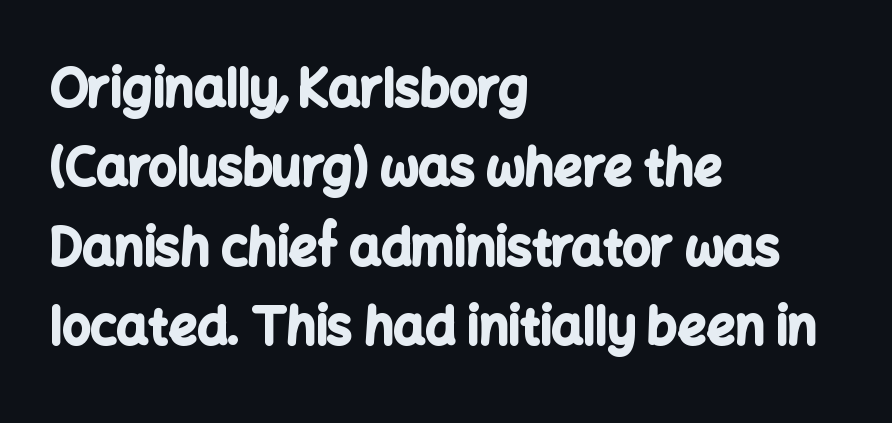
{"serif": "no", "italic": "no", "bold": "yes", "weight": "bold", "width": "normal", "stroke_contrast": "low", "x_height": "medium", "monospaced": "no", "underline": "no", "align": "left", "line_spacing": "normal", "line_spacing_ratio": 1.59, "letter_spacing": "normal", "letter_spacing_em": 0.0, "glyph_px": 50}
